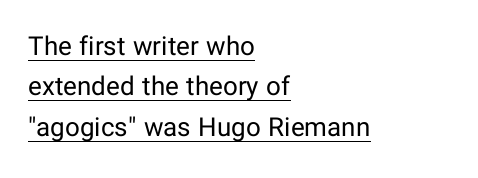
Vertical stems look standard width or narrower in stroke. Looks like someone drew a line under every word here. A normal amount of white space separates one row of letters from the next. One-word summary of the alignment: left. No italicization has been applied; the sample stays upright. In terms of letterspacing, this is plain default setting.
